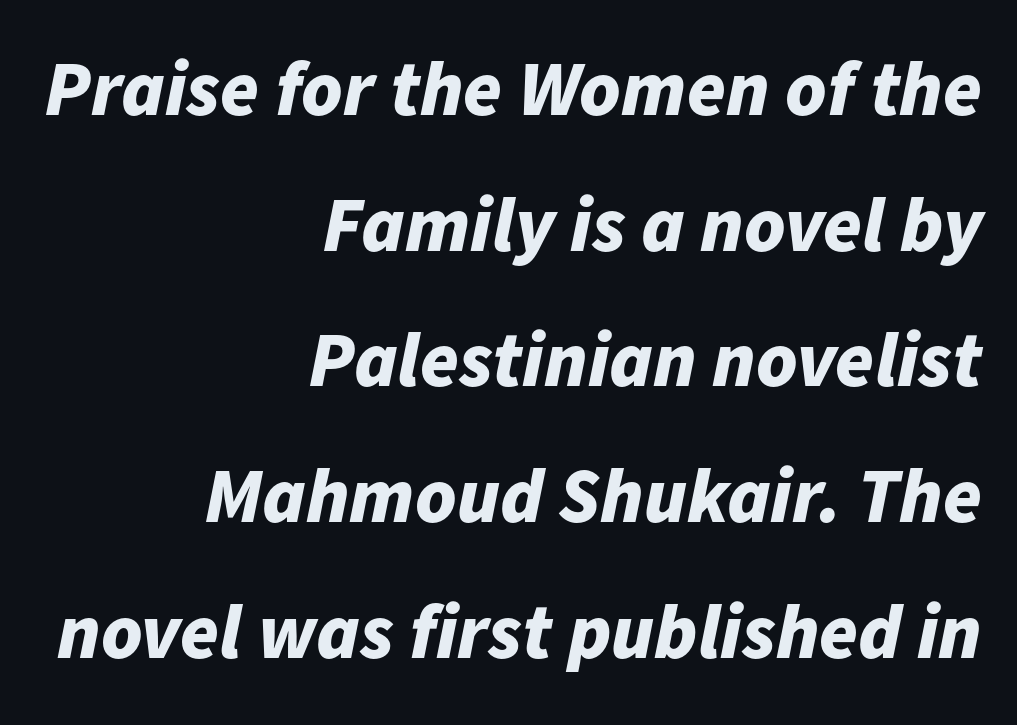
The image shows 78 px bold type, italic (leaning right); set right-aligned, line spacing 1.74x, normal letter spacing, not underlined; low stroke contrast and a medium x-height.
